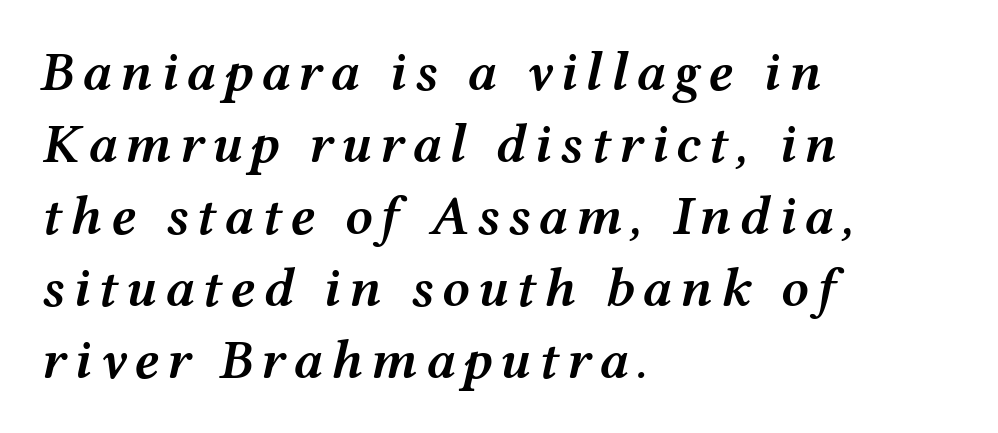
The image shows 55 px semibold, wide type, italic (leaning right); set left-aligned, normal line spacing (1.31x), not underlined; medium stroke contrast and a medium x-height.
